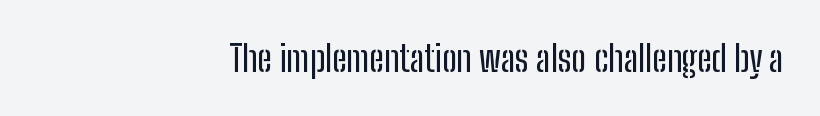
Q: Is the text italic (slanted)? A: No, it is upright.
Q: Is the typeface a serif or a sans-serif typeface? A: Sans-serif.
Q: Is the text underlined? A: No.
Q: How is the paragraph aligned? A: Right-aligned.
Q: Is the spacing between letters normal or unusually wide? A: Normal.
Q: Width (condensed, normal, or wide)? A: Condensed.
Q: Stroke contrast? A: Low.
Q: x-height? A: Medium.
Q: Monospaced? A: No.
